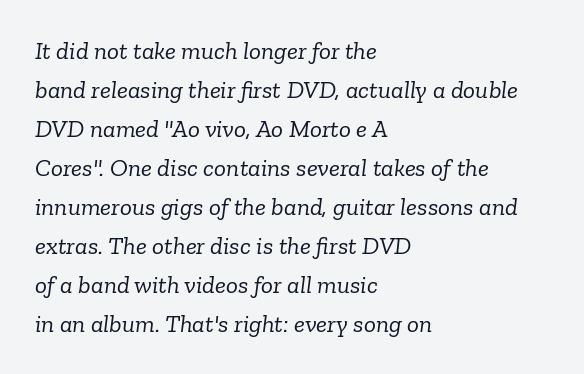
The line texture is even and compact thanks to regular tracking. One glance says typical: line gaps are just what's usual. The lines in this sample share a left origin and differ only in where they stop. No extra ink here — the face is not bold. The gap between lines stays unmarked.
